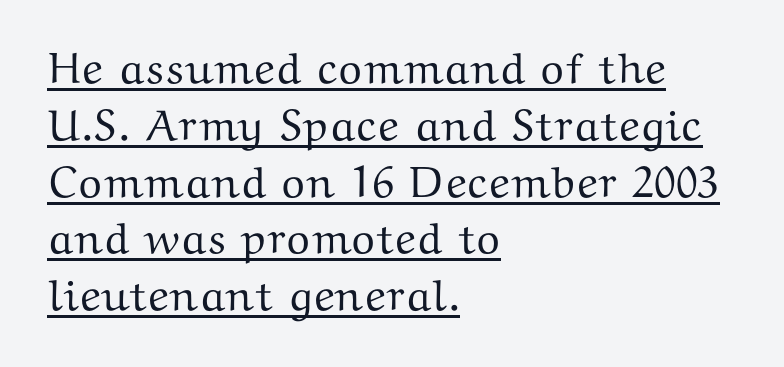
The image shows 44 px wide serif type, upright; set left-aligned, normal line spacing (1.29x), normal letter spacing, underlined; medium stroke contrast and a medium x-height.
